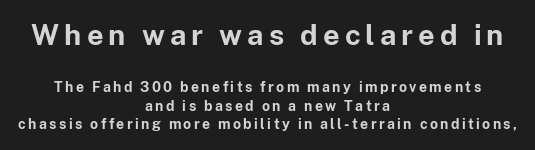
{"serif": "no", "italic": "no", "bold": "yes", "weight": "bold", "width": "normal", "stroke_contrast": "low", "x_height": "medium", "monospaced": "no", "underline": "no", "align": "center", "line_spacing": "normal", "line_spacing_ratio": 1.31, "larger_block": "first", "size_ratio": 2.07, "glyph_px": 29}
